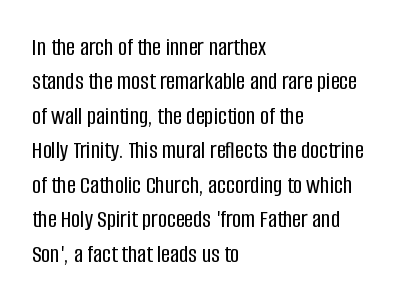
{"italic": "no", "underline": "no", "align": "left", "line_spacing": "normal", "line_spacing_ratio": 1.38, "letter_spacing": "normal", "letter_spacing_em": 0.0, "glyph_px": 25}
